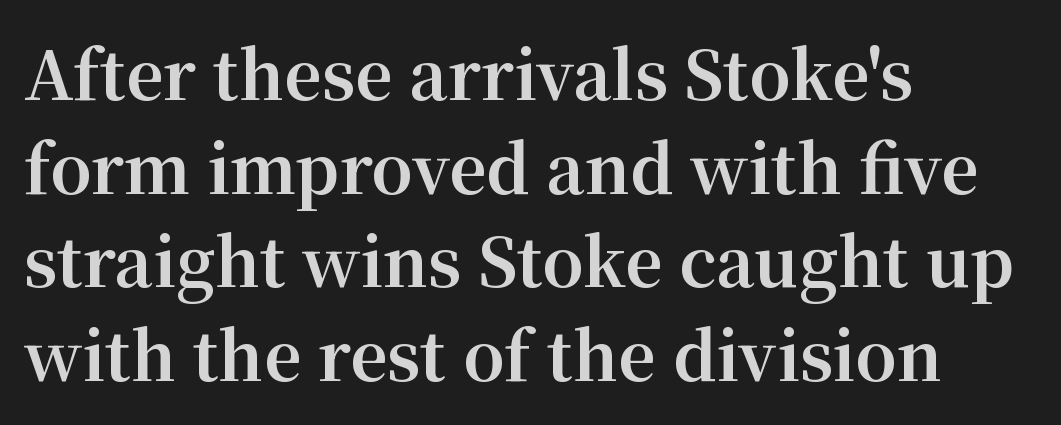
Q: Is the text bold? A: Yes.
Q: Is the text italic (slanted)? A: No, it is upright.
Q: Is the typeface a serif or a sans-serif typeface? A: Serif.
Q: Is the text underlined? A: No.
Q: How is the paragraph aligned? A: Left-aligned.
Q: Is the spacing between letters normal or unusually wide? A: Normal.
Q: Is the spacing between lines tight, normal or loose? A: Normal.
Q: Width (condensed, normal, or wide)? A: Normal.
Q: Stroke contrast? A: Medium.
Q: x-height? A: Medium.
Q: Monospaced? A: No.
